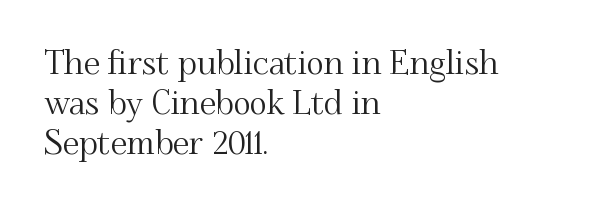
Q: Is the text italic (slanted)? A: No, it is upright.
Q: Is the typeface a serif or a sans-serif typeface? A: Serif.
Q: Is the text underlined? A: No.
Q: How is the paragraph aligned? A: Left-aligned.
Q: Is the spacing between letters normal or unusually wide? A: Normal.
Q: Width (condensed, normal, or wide)? A: Normal.
Q: Stroke contrast? A: Medium.
Q: x-height? A: Small.
Q: Monospaced? A: No.
